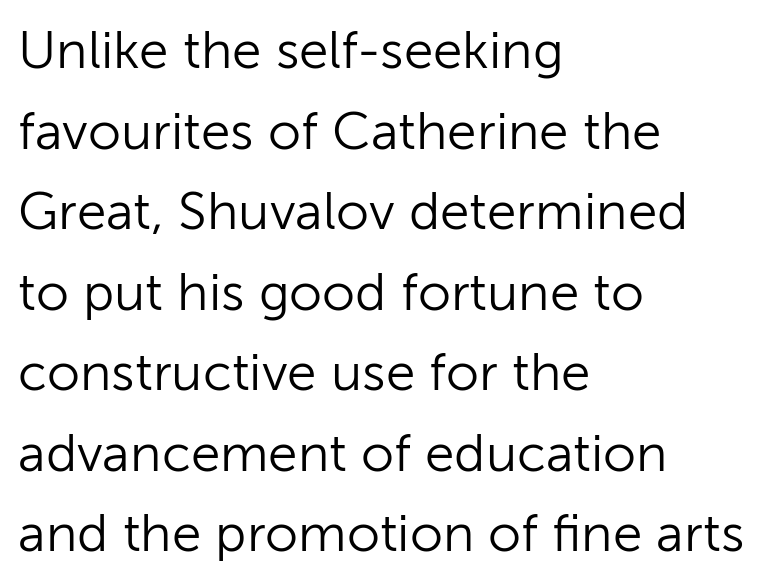
Q: Is the text bold? A: No.
Q: Is the text italic (slanted)? A: No, it is upright.
Q: Is the typeface a serif or a sans-serif typeface? A: Sans-serif.
Q: Is the text underlined? A: No.
Q: How is the paragraph aligned? A: Left-aligned.
Q: Is the spacing between letters normal or unusually wide? A: Normal.
Q: Is the spacing between lines tight, normal or loose? A: Normal.
Q: Width (condensed, normal, or wide)? A: Normal.
Q: Stroke contrast? A: Low.
Q: x-height? A: Medium.
Q: Monospaced? A: No.
